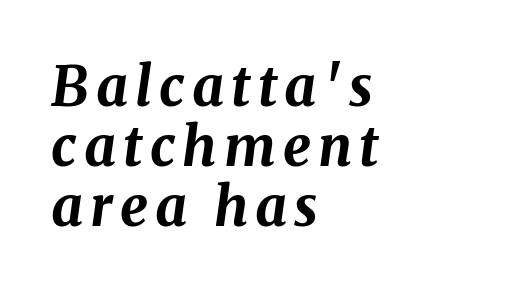
{"italic": "yes", "lean": "right", "slant_degrees": 8, "bold": "yes", "weight": "bold", "width": "normal", "stroke_contrast": "medium", "x_height": "medium", "monospaced": "no", "underline": "no", "align": "left", "line_spacing": "tight", "line_spacing_ratio": 1.09, "glyph_px": 55}
